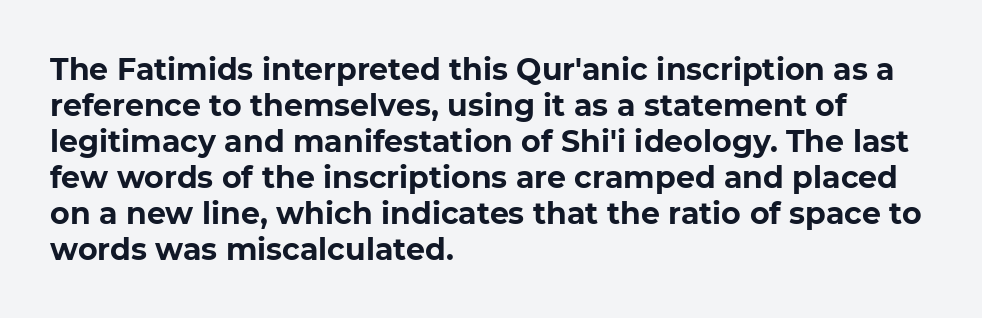
{"serif": "no", "bold": "yes", "weight": "bold", "width": "normal", "stroke_contrast": "low", "x_height": "medium", "monospaced": "no", "underline": "no", "align": "left", "line_spacing_ratio": 1.2, "letter_spacing": "normal", "letter_spacing_em": 0.0, "glyph_px": 30}
